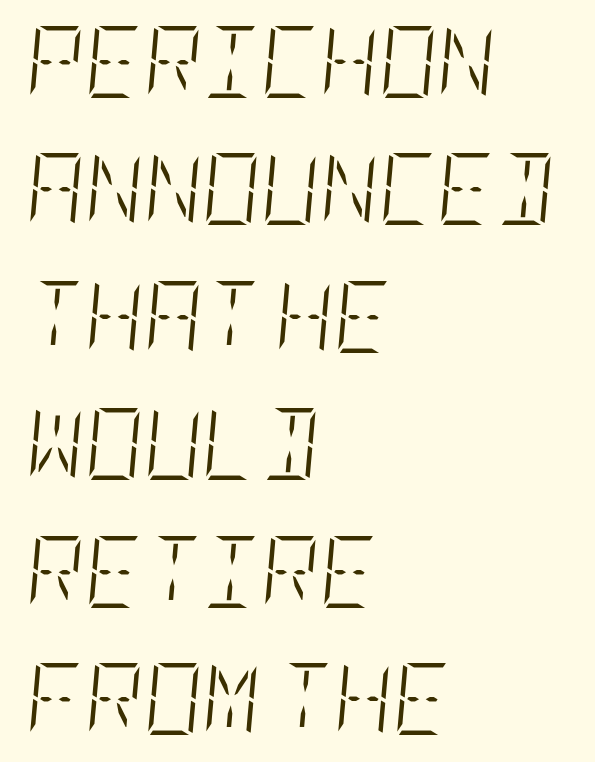
No extra tracking has been applied to these lines. Vertical stems look standard width or narrower in stroke. Quick note: italic. Compared with a centered layout, this one pins lines to the left instead. Honestly, there is no underline to notice here at all.
